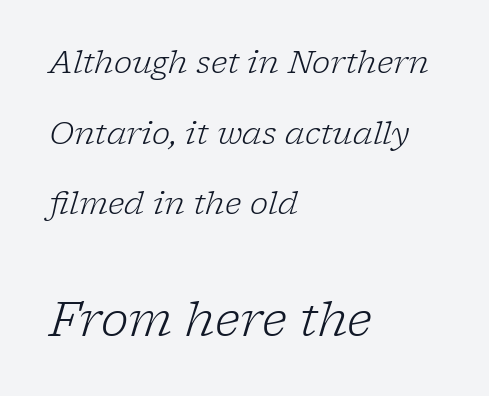
Q: Is the text bold? A: No.
Q: Is the text italic (slanted)? A: Yes, it leans right by about 17 degrees.
Q: Is the typeface a serif or a sans-serif typeface? A: Serif.
Q: Is the text underlined? A: No.
Q: How is the paragraph aligned? A: Left-aligned.
Q: Is the spacing between letters normal or unusually wide? A: Normal.
Q: Is the spacing between lines tight, normal or loose? A: Loose.
Q: Which block of text is set in a larger size, the first (top) or the second (bottom)? A: The second (bottom) one.
Q: Width (condensed, normal, or wide)? A: Normal.
Q: Stroke contrast? A: Low.
Q: x-height? A: Medium.
Q: Monospaced? A: No.
